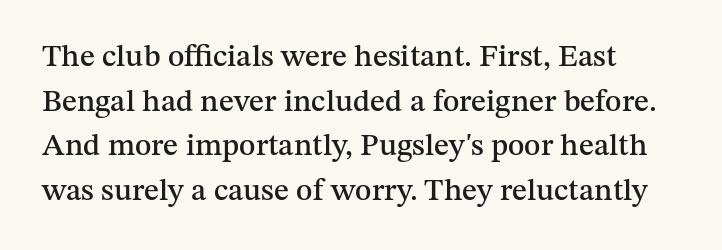
{"serif": "yes", "italic": "no", "width": "normal", "stroke_contrast": "medium", "x_height": "medium", "monospaced": "no", "underline": "no", "align": "left", "line_spacing": "normal", "line_spacing_ratio": 1.44, "letter_spacing": "normal", "letter_spacing_em": 0.0, "glyph_px": 31}
